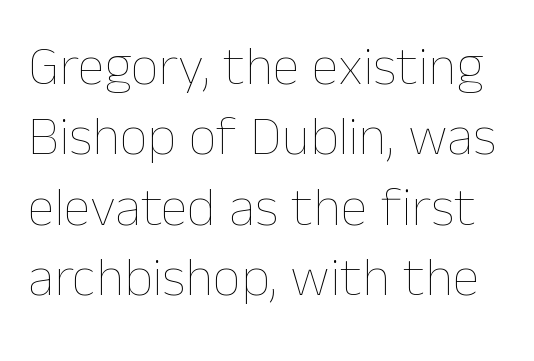
Q: Is the text bold? A: No.
Q: Is the text italic (slanted)? A: No, it is upright.
Q: Is the text underlined? A: No.
Q: Is the spacing between letters normal or unusually wide? A: Normal.
Q: Is the spacing between lines tight, normal or loose? A: Normal.
Q: Width (condensed, normal, or wide)? A: Normal.
Q: Stroke contrast? A: Low.
Q: x-height? A: Medium.
Q: Monospaced? A: No.
